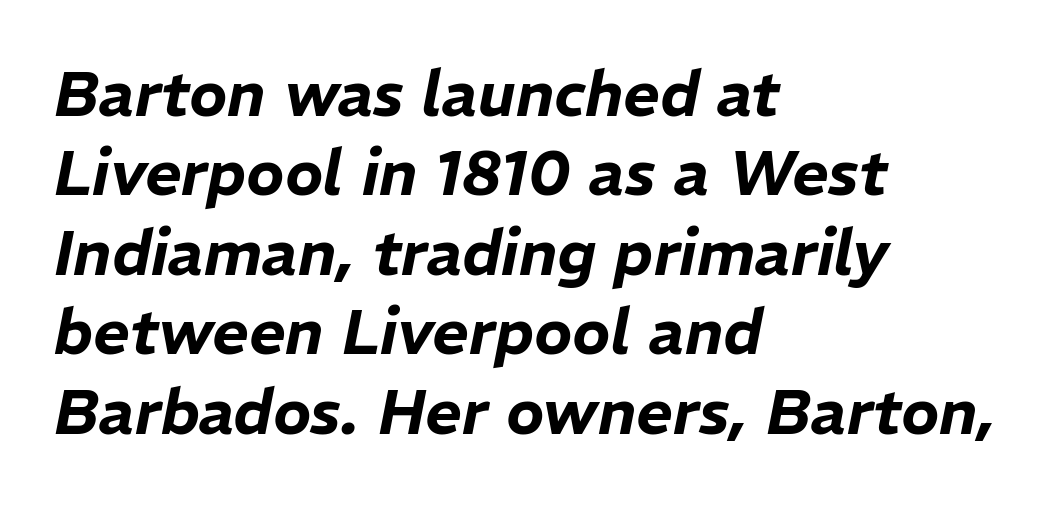
Q: Is the text italic (slanted)? A: Yes, it leans right by about 11 degrees.
Q: Is the text underlined? A: No.
Q: How is the paragraph aligned? A: Left-aligned.
Q: Is the spacing between letters normal or unusually wide? A: Normal.
Q: Is the spacing between lines tight, normal or loose? A: Normal.
Q: Width (condensed, normal, or wide)? A: Normal.
Q: Stroke contrast? A: Low.
Q: x-height? A: Medium.
Q: Monospaced? A: No.
